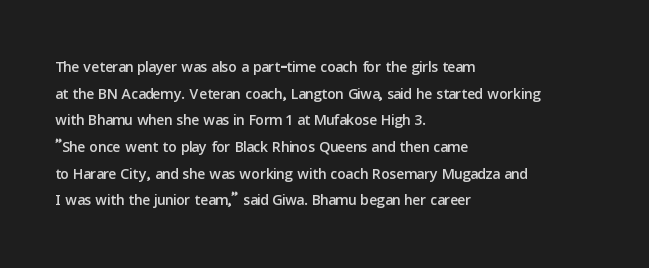
Q: Is the text italic (slanted)? A: No, it is upright.
Q: Is the text underlined? A: No.
Q: How is the paragraph aligned? A: Left-aligned.
Q: Is the spacing between letters normal or unusually wide? A: Normal.
Q: Is the spacing between lines tight, normal or loose? A: Normal.
